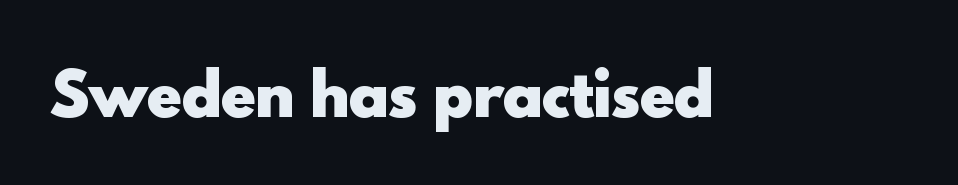
Q: Is the text bold? A: Yes.
Q: Is the text italic (slanted)? A: No, it is upright.
Q: Is the typeface a serif or a sans-serif typeface? A: Sans-serif.
Q: Is the text underlined? A: No.
Q: Is the spacing between letters normal or unusually wide? A: Normal.
Q: Width (condensed, normal, or wide)? A: Normal.
Q: x-height? A: Small.
Q: Monospaced? A: No.
